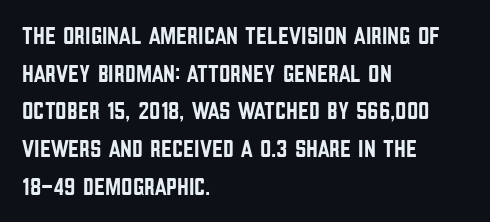
Q: Is the text italic (slanted)? A: No, it is upright.
Q: Is the text underlined? A: No.
Q: How is the paragraph aligned? A: Left-aligned.
Q: Is the spacing between letters normal or unusually wide? A: Normal.
Q: Is the spacing between lines tight, normal or loose? A: Normal.
